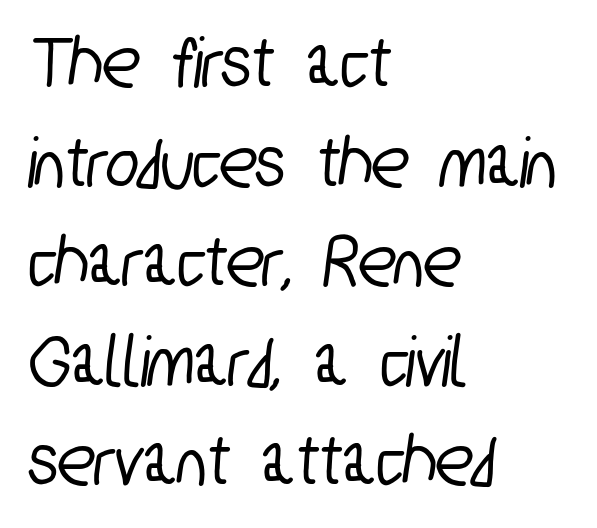
{"serif": "no", "width": "condensed", "stroke_contrast": "low", "x_height": "medium", "monospaced": "no", "underline": "no", "align": "left", "line_spacing": "normal", "line_spacing_ratio": 1.31, "letter_spacing": "normal", "letter_spacing_em": 0.0, "glyph_px": 76}
